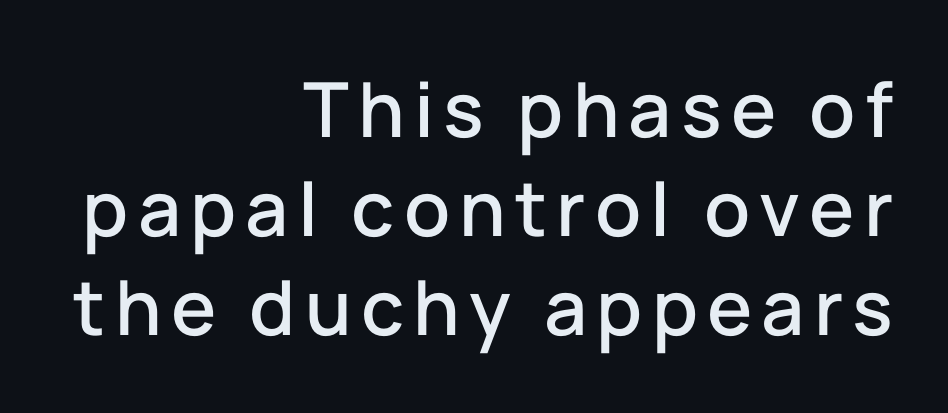
{"serif": "no", "italic": "no", "width": "normal", "stroke_contrast": "low", "x_height": "medium", "monospaced": "no", "underline": "no", "align": "right", "line_spacing": "normal", "line_spacing_ratio": 1.3, "glyph_px": 76}
